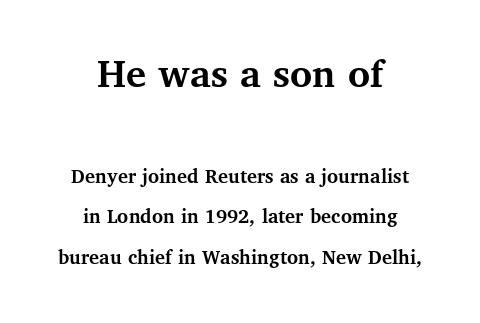
Q: Is the text bold? A: Yes.
Q: Is the text italic (slanted)? A: No, it is upright.
Q: Is the typeface a serif or a sans-serif typeface? A: Serif.
Q: Is the text underlined? A: No.
Q: How is the paragraph aligned? A: Centered.
Q: Is the spacing between letters normal or unusually wide? A: Normal.
Q: Is the spacing between lines tight, normal or loose? A: Loose.
Q: Which block of text is set in a larger size, the first (top) or the second (bottom)? A: The first (top) one.
Q: Width (condensed, normal, or wide)? A: Normal.
Q: Stroke contrast? A: Medium.
Q: x-height? A: Medium.
Q: Monospaced? A: No.
